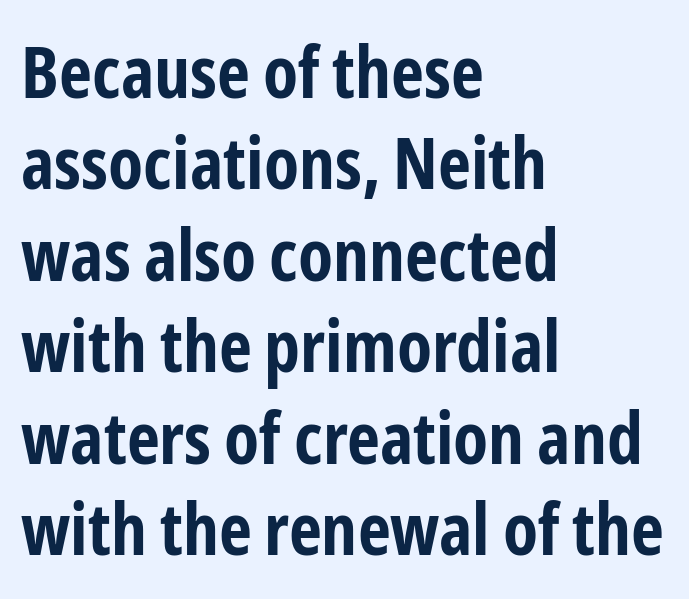
Q: Is the text bold? A: Yes.
Q: Is the text italic (slanted)? A: No, it is upright.
Q: Is the typeface a serif or a sans-serif typeface? A: Sans-serif.
Q: Is the text underlined? A: No.
Q: How is the paragraph aligned? A: Left-aligned.
Q: Is the spacing between letters normal or unusually wide? A: Normal.
Q: Is the spacing between lines tight, normal or loose? A: Normal.
Q: Width (condensed, normal, or wide)? A: Condensed.
Q: Stroke contrast? A: Low.
Q: x-height? A: Medium.
Q: Monospaced? A: No.
